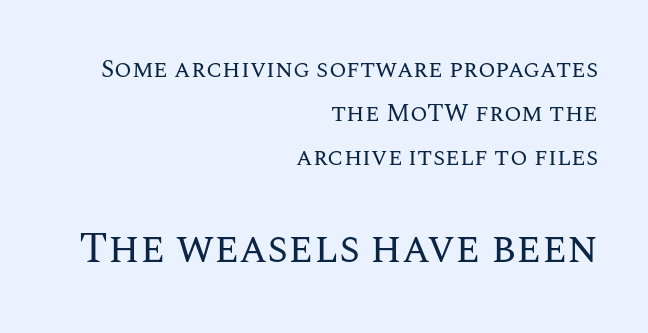
{"italic": "no", "bold": "no", "weight": "regular", "width": "normal", "stroke_contrast": "medium", "x_height": "large", "monospaced": "no", "underline": "no", "align": "right", "line_spacing_ratio": 1.76, "letter_spacing": "normal", "letter_spacing_em": 0.0, "larger_block": "second", "size_ratio": 1.72, "glyph_px": 43}
